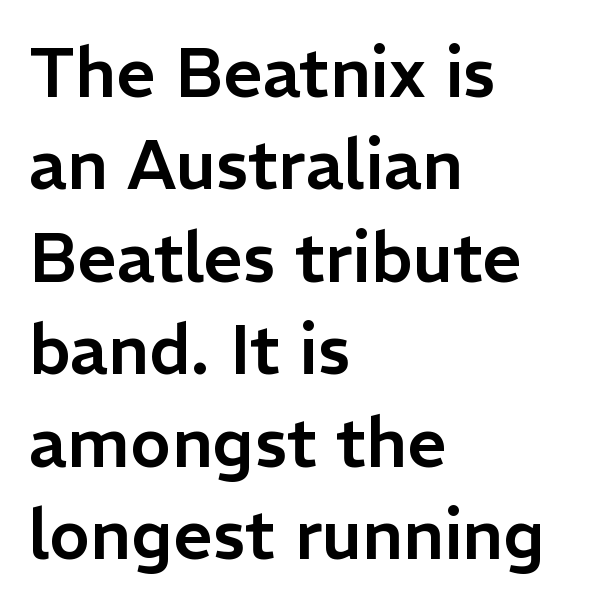
A typesetter would mark this as roman, not italic. You could not count columns in this text — the font is proportionally spaced. These lines keep a tight, regular rhythm from letter to letter. Regarding serifs, this sample does without them.
